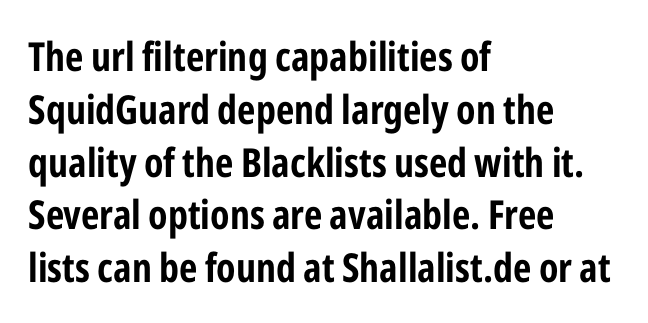
The image shows 40 px bold, condensed sans-serif type, upright; set left-aligned, normal line spacing (1.32x), normal letter spacing, not underlined; low stroke contrast and a medium x-height.
